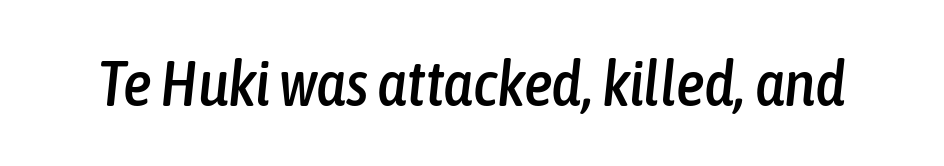
The image shows 64 px condensed type, italic (leaning right); set normal letter spacing, not underlined; low stroke contrast and a medium x-height.
